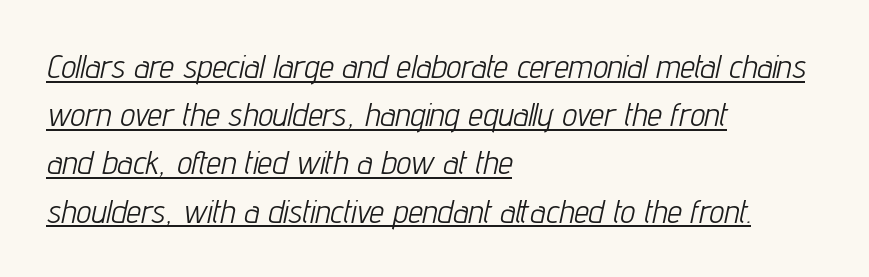
Each stroke keeps to a modest, everyday thickness or less. The block of text has a typical density, with ordinary space between rows. Underlining? Definitely there. The ragged edge is on the right, which tells us the setting is flush left. The tracking reads as untouched default to a designer's eye. An italicized treatment has been applied to the whole sample.
